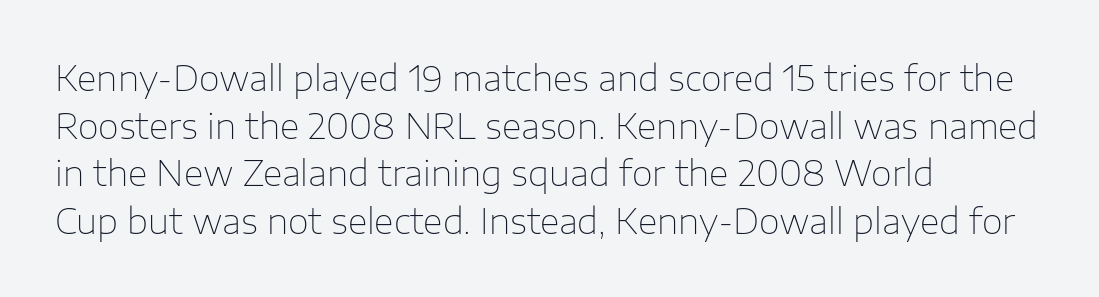
This rendering leaves character spacing at its baseline value. Ascenders rise straight up at ninety degrees. Type style note: lacks serifs. Here the designer chose a conventional face with non-uniform glyph widths.
